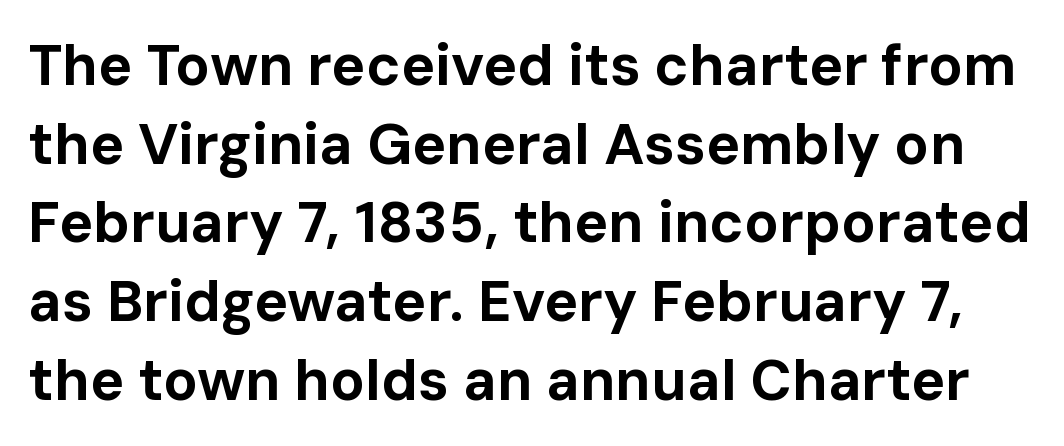
Q: Is the text bold? A: Yes.
Q: Is the text italic (slanted)? A: No, it is upright.
Q: Is the typeface a serif or a sans-serif typeface? A: Sans-serif.
Q: Is the text underlined? A: No.
Q: Is the spacing between letters normal or unusually wide? A: Normal.
Q: Is the spacing between lines tight, normal or loose? A: Normal.
Q: Width (condensed, normal, or wide)? A: Normal.
Q: Stroke contrast? A: Low.
Q: x-height? A: Medium.
Q: Monospaced? A: No.
